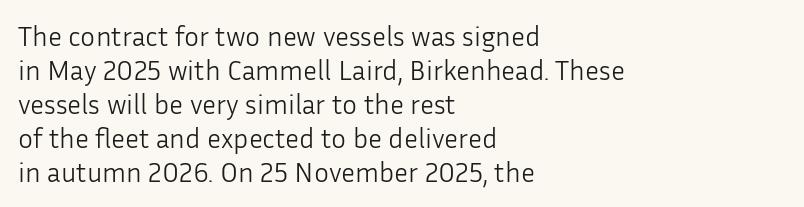
Q: Is the text bold? A: No.
Q: Is the text italic (slanted)? A: No, it is upright.
Q: Is the typeface a serif or a sans-serif typeface? A: Sans-serif.
Q: Is the text underlined? A: No.
Q: How is the paragraph aligned? A: Left-aligned.
Q: Is the spacing between letters normal or unusually wide? A: Normal.
Q: Width (condensed, normal, or wide)? A: Normal.
Q: Stroke contrast? A: Low.
Q: x-height? A: Medium.
Q: Monospaced? A: No.
